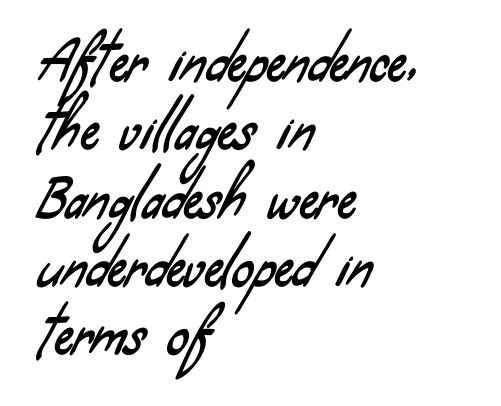
{"serif": "no", "width": "condensed", "stroke_contrast": "low", "x_height": "small", "monospaced": "no", "underline": "no", "align": "left", "line_spacing": "normal", "line_spacing_ratio": 1.29, "letter_spacing": "normal", "letter_spacing_em": 0.0, "glyph_px": 53}
